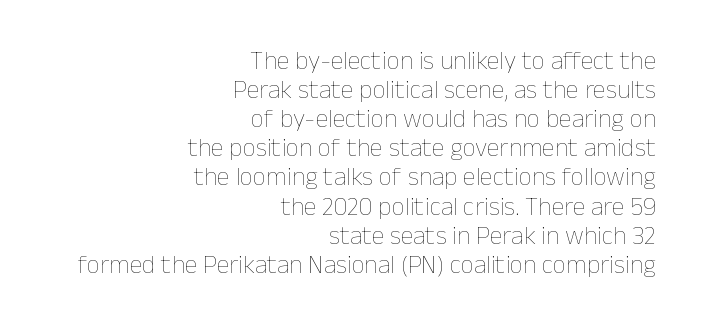
Compared with a typical body face, this is equally light or lighter still. Vertical strokes here are truly vertical. Caption: standard tracking, unaltered. Alignment: flush right.
